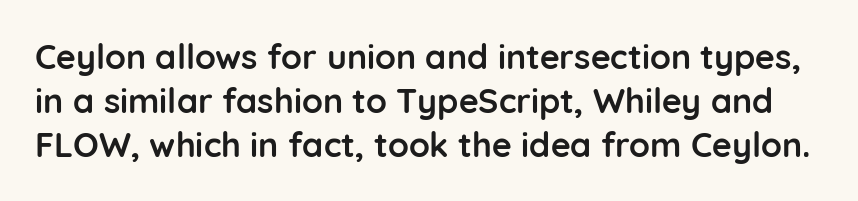
{"serif": "no", "italic": "no", "bold": "yes", "weight": "semibold", "width": "normal", "stroke_contrast": "low", "x_height": "medium", "monospaced": "no", "underline": "no", "line_spacing": "normal", "line_spacing_ratio": 1.29, "letter_spacing": "normal", "letter_spacing_em": 0.0, "glyph_px": 34}
